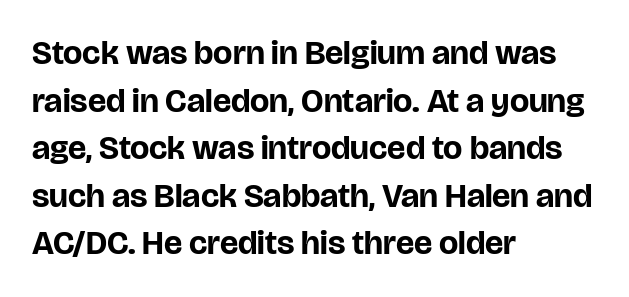
Q: Is the text bold? A: Yes.
Q: Is the text italic (slanted)? A: No, it is upright.
Q: Is the typeface a serif or a sans-serif typeface? A: Sans-serif.
Q: Is the text underlined? A: No.
Q: How is the paragraph aligned? A: Left-aligned.
Q: Is the spacing between letters normal or unusually wide? A: Normal.
Q: Is the spacing between lines tight, normal or loose? A: Normal.
Q: Width (condensed, normal, or wide)? A: Normal.
Q: Stroke contrast? A: Low.
Q: x-height? A: Large.
Q: Monospaced? A: No.
